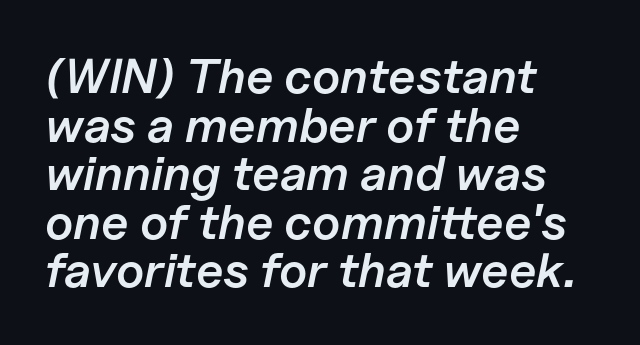
Visually the block forms a straight wall on the left and a jagged coastline on the right. The rendering uses a semibold face; strokes are thickened but not to full bold. These lines are rendered in a variable-pitch font. The designer dialed line spacing down below the default. Only glyphs here, with clear space below each row. It's the slanting kind of type.
